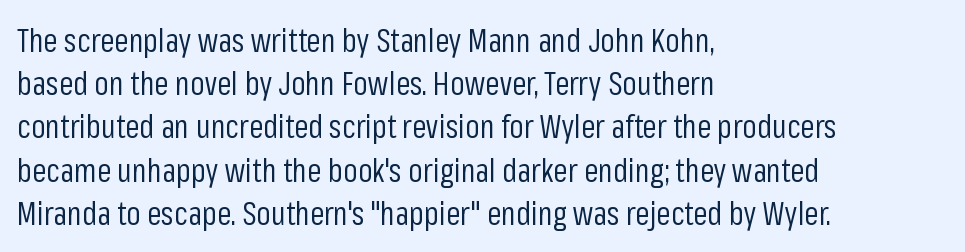
{"serif": "no", "italic": "no", "bold": "no", "weight": "regular", "width": "condensed", "stroke_contrast": "low", "x_height": "medium", "monospaced": "no", "underline": "no", "align": "left", "line_spacing": "normal", "line_spacing_ratio": 1.35, "letter_spacing": "normal", "letter_spacing_em": 0.0, "glyph_px": 32}
